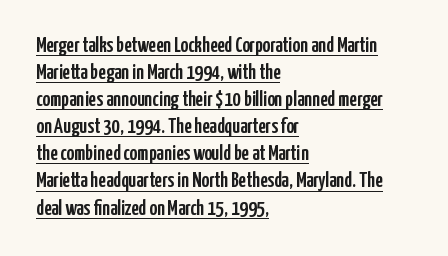
{"italic": "no", "underline": "yes", "align": "left", "line_spacing": "normal", "line_spacing_ratio": 1.29, "letter_spacing": "normal", "letter_spacing_em": 0.0, "glyph_px": 21}
